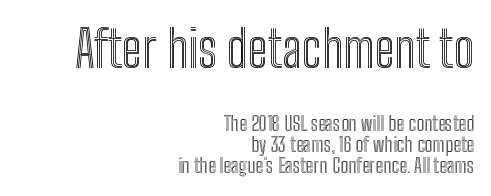
Q: Is the text italic (slanted)? A: No, it is upright.
Q: Is the text underlined? A: No.
Q: How is the paragraph aligned? A: Right-aligned.
Q: Is the spacing between letters normal or unusually wide? A: Normal.
Q: Is the spacing between lines tight, normal or loose? A: Tight.
Q: Which block of text is set in a larger size, the first (top) or the second (bottom)? A: The first (top) one.
Q: Width (condensed, normal, or wide)? A: Condensed.
Q: x-height? A: Medium.
Q: Monospaced? A: No.
